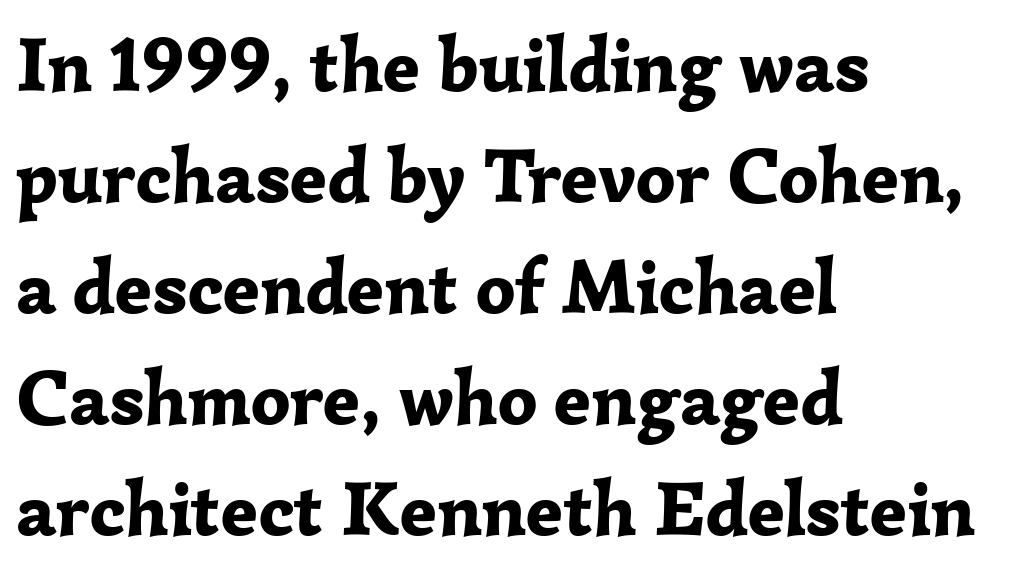
Q: Is the text bold? A: Yes.
Q: Is the text italic (slanted)? A: No, it is upright.
Q: Is the typeface a serif or a sans-serif typeface? A: Serif.
Q: Is the text underlined? A: No.
Q: How is the paragraph aligned? A: Left-aligned.
Q: Is the spacing between letters normal or unusually wide? A: Normal.
Q: Is the spacing between lines tight, normal or loose? A: Normal.
Q: Width (condensed, normal, or wide)? A: Normal.
Q: Stroke contrast? A: Low.
Q: x-height? A: Medium.
Q: Monospaced? A: No.
